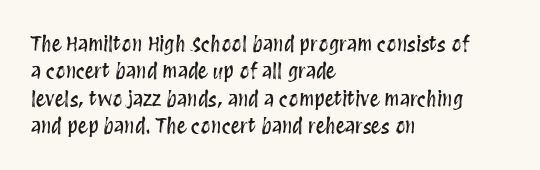
The image shows 20 px text type, upright; set left-aligned, normal line spacing (1.37x), normal letter spacing, not underlined.
